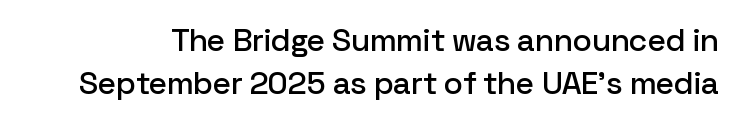
Inter-character spacing is left at the font's built-in metrics. The face used here is a sans, in the tradition of grotesques and geometrics. A typesetter would call this proportional, since set widths differ per character. Vertically, the passage feels balanced, rows spaced as you'd expect.
